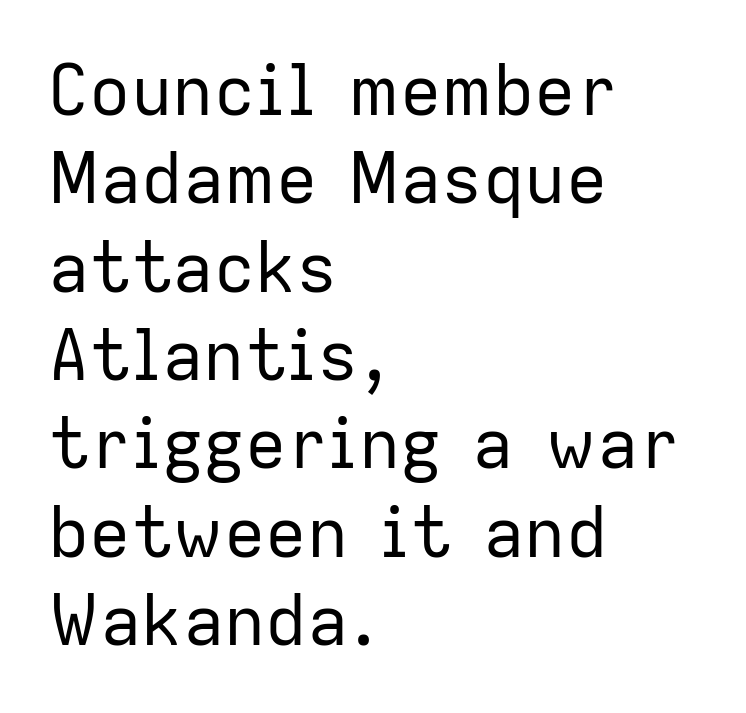
The image shows 69 px regular-weight sans-serif type, upright; set left-aligned, normal line spacing (1.28x), normal letter spacing, not underlined; low stroke contrast and a medium x-height.
